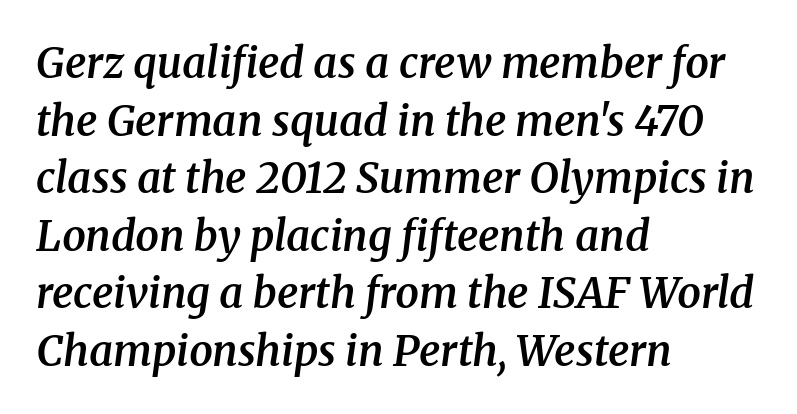
{"serif": "yes", "italic": "yes", "lean": "right", "slant_degrees": 8, "bold": "semi", "weight": "semibold", "width": "normal", "stroke_contrast": "medium", "x_height": "medium", "monospaced": "no", "underline": "no", "align": "left", "line_spacing": "normal", "line_spacing_ratio": 1.37, "letter_spacing": "normal", "letter_spacing_em": 0.0, "glyph_px": 42}
